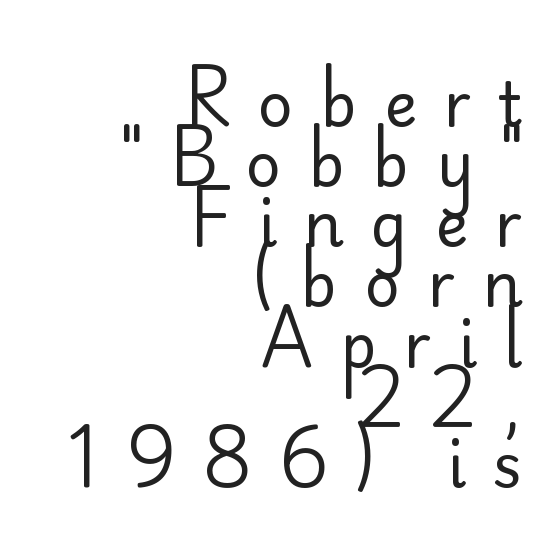
A roman cut, with each character standing at attention. Observe the wide spacing: letters keep a clear distance from each other. Each letter's strokes conclude bluntly, with no projecting serifs. Interline gaps are noticeably narrow in this sample.
